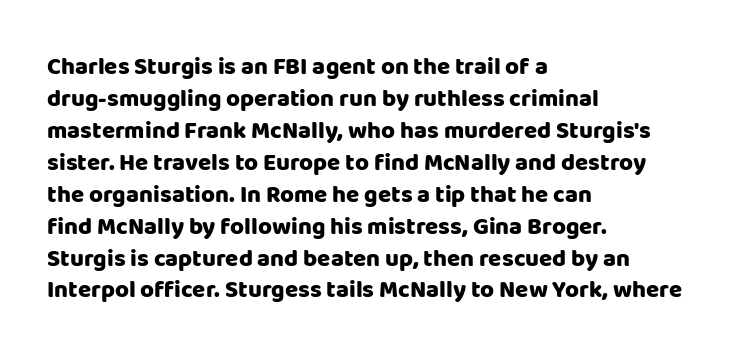
Q: Is the text bold? A: Yes.
Q: Is the text italic (slanted)? A: No, it is upright.
Q: Is the text underlined? A: No.
Q: How is the paragraph aligned? A: Left-aligned.
Q: Is the spacing between letters normal or unusually wide? A: Normal.
Q: Is the spacing between lines tight, normal or loose? A: Normal.
